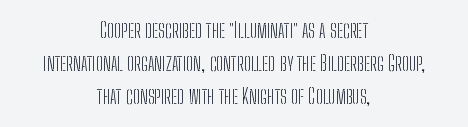
The letterforms sit at book weight or below. This block has exactly the height ordinary leading produces. Characters remain perfectly vertical along every line. There is no visible air inserted between adjacent glyphs. Descenders are the only things crossing below the line. The rag falls on both sides of this text block equally.
